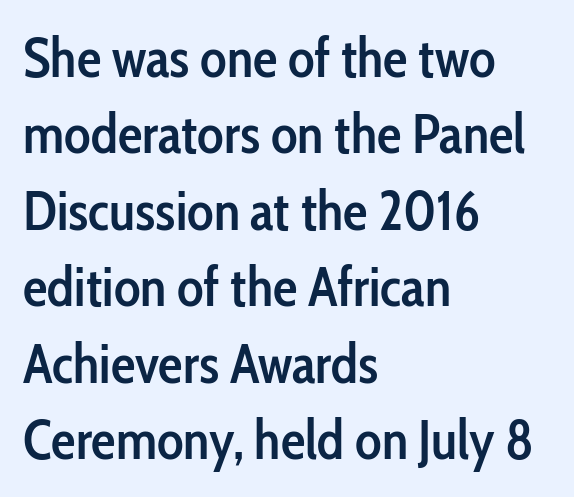
{"serif": "no", "italic": "no", "bold": "semi", "weight": "semibold", "width": "condensed", "stroke_contrast": "low", "x_height": "medium", "monospaced": "no", "underline": "no", "align": "left", "line_spacing": "normal", "line_spacing_ratio": 1.39, "letter_spacing": "normal", "letter_spacing_em": 0.0, "glyph_px": 55}
